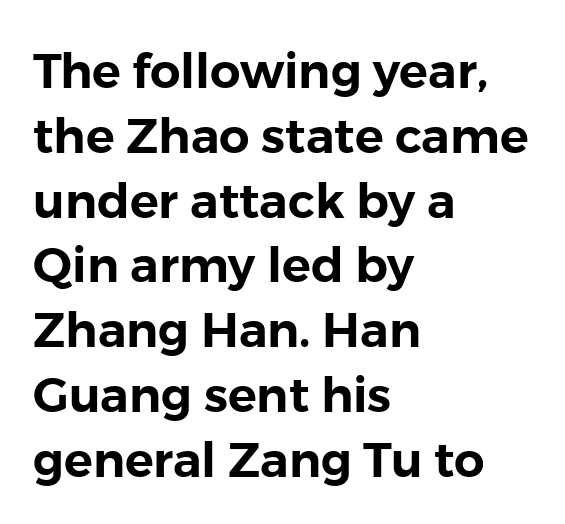
Horizontal alignment here is leftward, the default for most running prose. This is the regular roman posture of the typeface. The type family on display is of the sans-serif kind. Check the space under the baseline: it is left empty.
